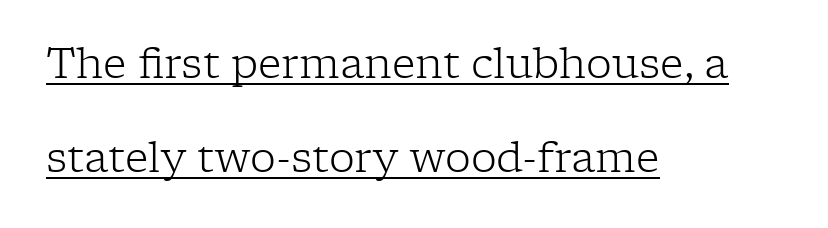
{"serif": "yes", "italic": "no", "bold": "no", "weight": "light", "width": "normal", "stroke_contrast": "low", "x_height": "medium", "monospaced": "no", "underline": "yes", "align": "left", "line_spacing": "loose", "line_spacing_ratio": 2.29, "letter_spacing": "normal", "letter_spacing_em": 0.0, "glyph_px": 41}
